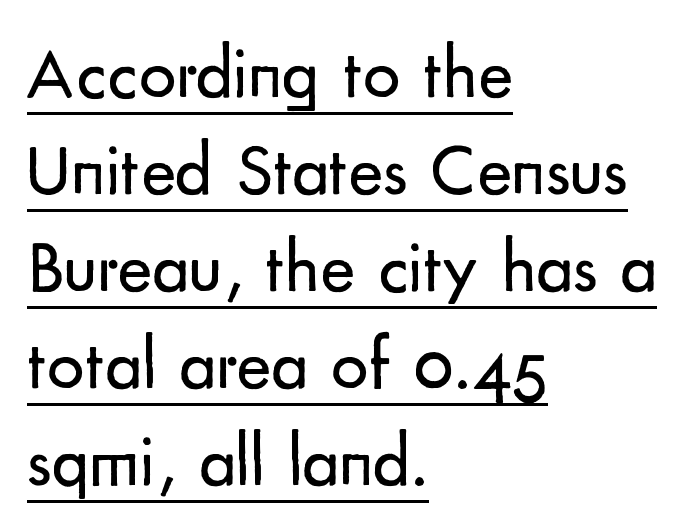
The image shows 74 px regular-weight sans-serif type, upright; set left-aligned, normal line spacing (1.31x), normal letter spacing, underlined; low stroke contrast and a small x-height.
